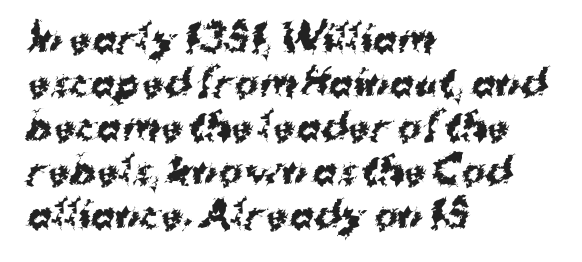
The image shows 36 px bold sans-serif type; set left-aligned, line spacing 1.22x, normal letter spacing, not underlined; medium stroke contrast and a medium x-height.
